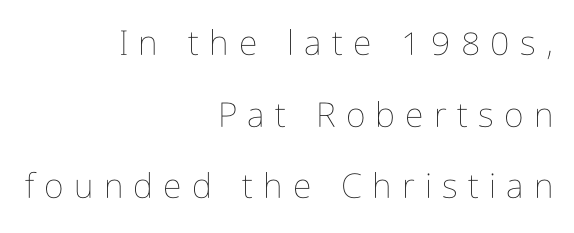
{"italic": "no", "bold": "no", "weight": "thin", "width": "condensed", "stroke_contrast": "low", "x_height": "medium", "monospaced": "no", "underline": "no", "align": "right", "line_spacing": "loose", "line_spacing_ratio": 2.11, "letter_spacing": "wide", "letter_spacing_em": 0.3, "glyph_px": 34}
